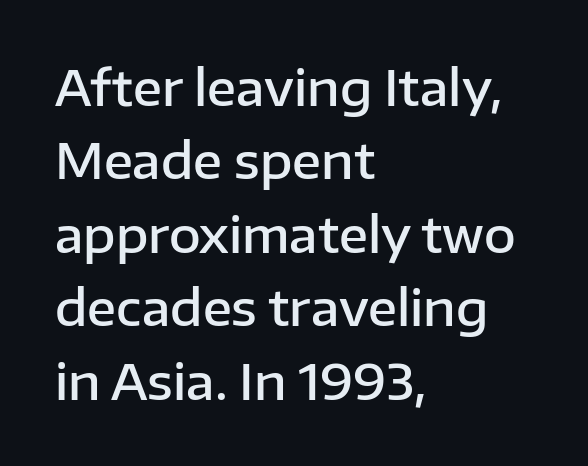
The image shows 49 px semibold sans-serif type, upright; set left-aligned, normal line spacing (1.5x), normal letter spacing, not underlined; low stroke contrast and a medium x-height.
